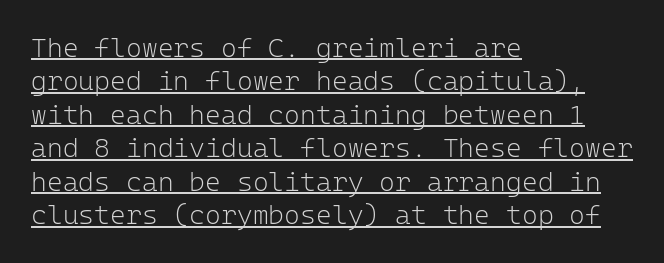
Q: Is the text bold? A: No.
Q: Is the text italic (slanted)? A: No, it is upright.
Q: Is the text underlined? A: Yes.
Q: How is the paragraph aligned? A: Left-aligned.
Q: Is the spacing between letters normal or unusually wide? A: Normal.
